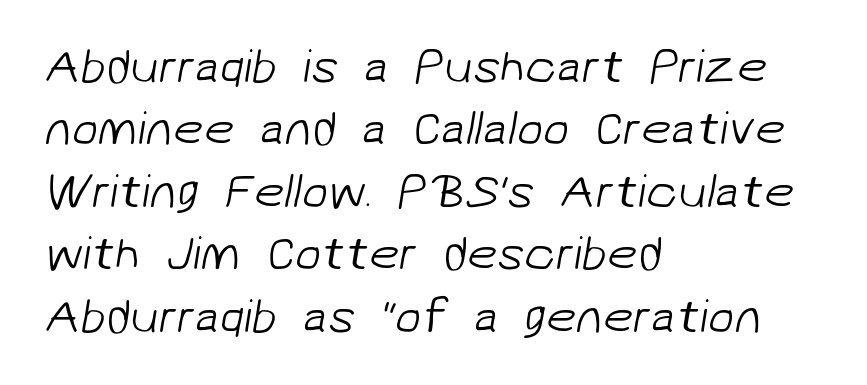
The image shows 48 px light sans-serif type; set left-aligned, normal line spacing (1.3x), normal letter spacing, not underlined; low stroke contrast and a medium x-height.
